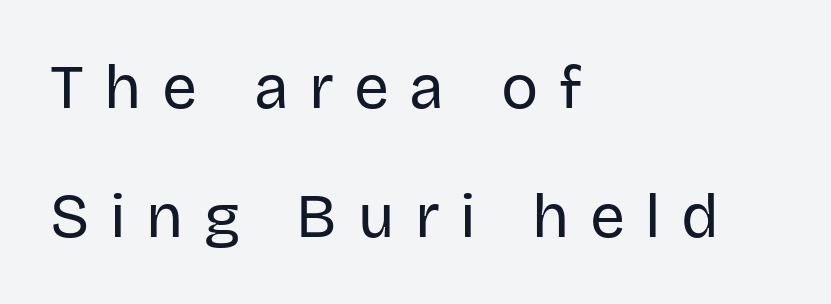
{"serif": "no", "italic": "no", "bold": "no", "weight": "regular", "width": "normal", "stroke_contrast": "low", "x_height": "large", "monospaced": "no", "underline": "no", "align": "left", "line_spacing": "loose", "line_spacing_ratio": 2.08, "letter_spacing": "wide", "letter_spacing_em": 0.33, "glyph_px": 62}
